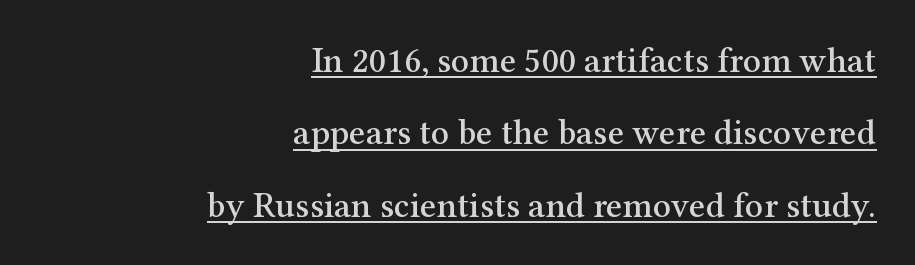
The image shows 36 px serif type, upright; set right-aligned, loose line spacing (2.01x), normal letter spacing, underlined; medium stroke contrast and a medium x-height.
